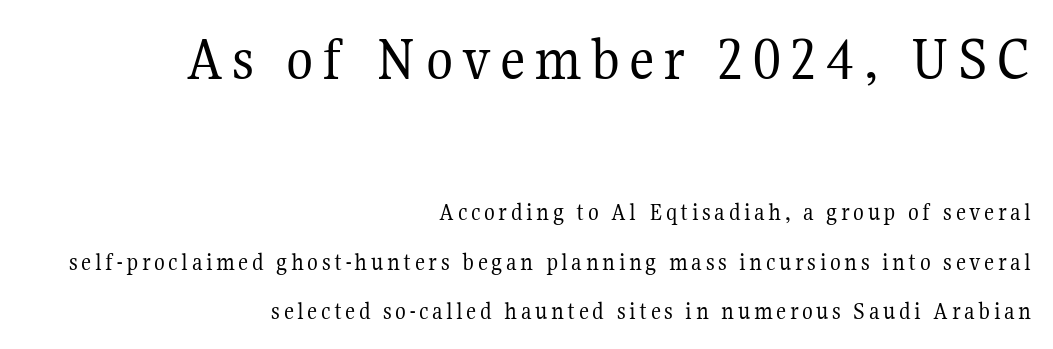
Q: Is the text bold? A: No.
Q: Is the text italic (slanted)? A: No, it is upright.
Q: Is the typeface a serif or a sans-serif typeface? A: Serif.
Q: Is the text underlined? A: No.
Q: How is the paragraph aligned? A: Right-aligned.
Q: Is the spacing between lines tight, normal or loose? A: Loose.
Q: Which block of text is set in a larger size, the first (top) or the second (bottom)? A: The first (top) one.
Q: Width (condensed, normal, or wide)? A: Normal.
Q: Stroke contrast? A: Medium.
Q: x-height? A: Medium.
Q: Monospaced? A: No.
